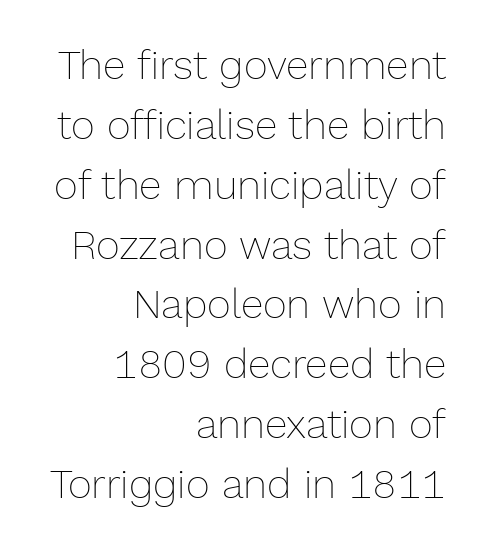
{"italic": "no", "bold": "no", "weight": "thin", "width": "normal", "x_height": "medium", "monospaced": "no", "underline": "no", "align": "right", "line_spacing": "normal", "line_spacing_ratio": 1.46, "letter_spacing": "normal", "letter_spacing_em": 0.0, "glyph_px": 41}
